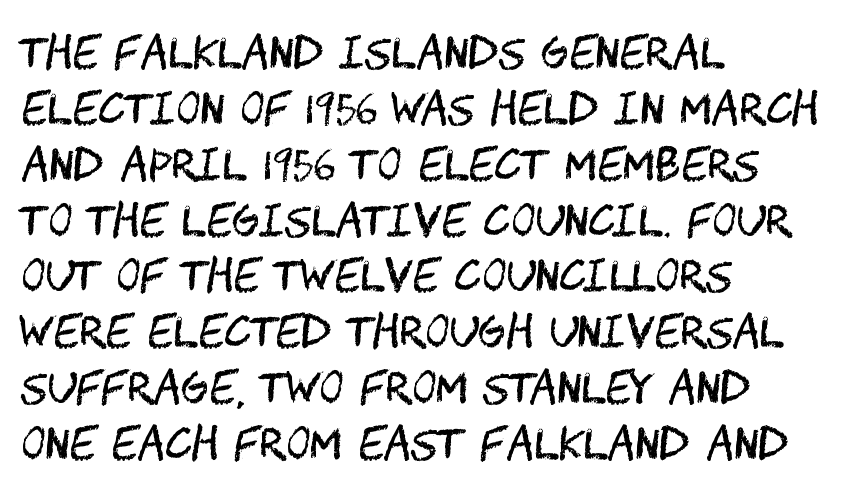
Q: Is the text bold? A: No.
Q: Is the text italic (slanted)? A: No, it is upright.
Q: Is the typeface a serif or a sans-serif typeface? A: Sans-serif.
Q: Is the text underlined? A: No.
Q: How is the paragraph aligned? A: Left-aligned.
Q: Is the spacing between letters normal or unusually wide? A: Normal.
Q: Is the spacing between lines tight, normal or loose? A: Normal.
Q: Width (condensed, normal, or wide)? A: Condensed.
Q: Stroke contrast? A: Medium.
Q: x-height? A: Large.
